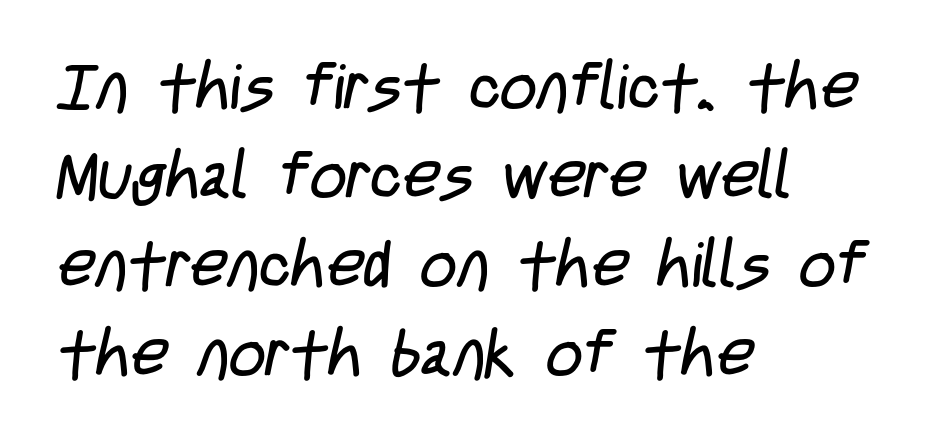
The image shows 64 px regular-weight, condensed sans-serif type; set left-aligned, normal line spacing (1.39x), normal letter spacing, not underlined; low stroke contrast and a large x-height.
